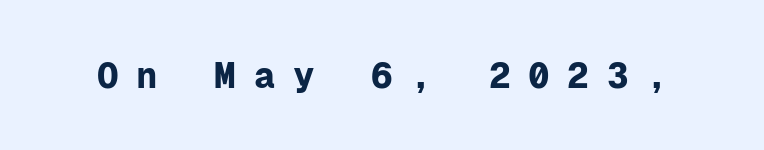
Q: Is the text bold? A: Yes.
Q: Is the text italic (slanted)? A: No, it is upright.
Q: Is the typeface a serif or a sans-serif typeface? A: Sans-serif.
Q: Is the text underlined? A: No.
Q: Is the spacing between letters normal or unusually wide? A: Unusually wide.
Q: Width (condensed, normal, or wide)? A: Normal.
Q: Stroke contrast? A: Low.
Q: x-height? A: Medium.
Q: Monospaced? A: Yes.
